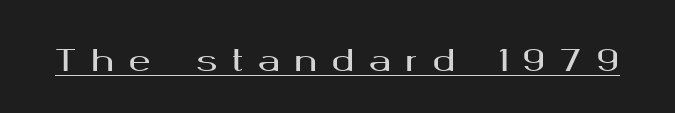
The rendering uses the underline text-decoration. Ordinary non-slanted type is in use. Think of a printed novel: that variable character pitch is what you see here. This rendering employs a face without finishing strokes, i.e., a sans-serif. The tracking jumps out immediately: characters are airy and widely separated.
